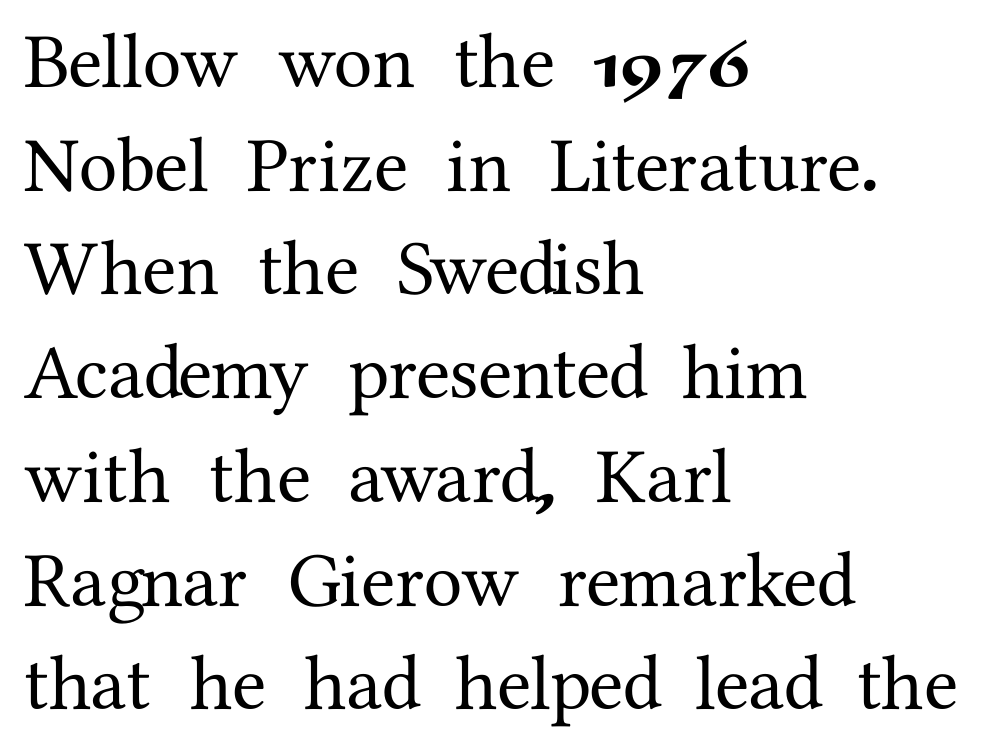
{"serif": "yes", "italic": "no", "width": "normal", "stroke_contrast": "medium", "x_height": "medium", "monospaced": "no", "underline": "no", "align": "left", "line_spacing": "normal", "line_spacing_ratio": 1.33, "letter_spacing": "normal", "letter_spacing_em": 0.0, "glyph_px": 78}
